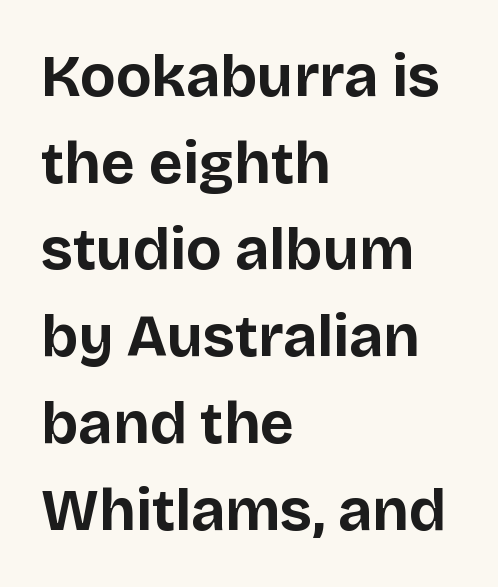
Q: Is the text bold? A: Yes.
Q: Is the text italic (slanted)? A: No, it is upright.
Q: Is the typeface a serif or a sans-serif typeface? A: Sans-serif.
Q: Is the text underlined? A: No.
Q: How is the paragraph aligned? A: Left-aligned.
Q: Is the spacing between letters normal or unusually wide? A: Normal.
Q: Is the spacing between lines tight, normal or loose? A: Normal.
Q: Width (condensed, normal, or wide)? A: Normal.
Q: Stroke contrast? A: Low.
Q: x-height? A: Large.
Q: Monospaced? A: No.
